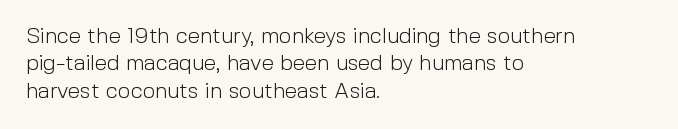
{"italic": "no", "bold": "no", "underline": "no", "align": "left", "line_spacing_ratio": 1.24, "letter_spacing": "normal", "letter_spacing_em": 0.0, "glyph_px": 22}
